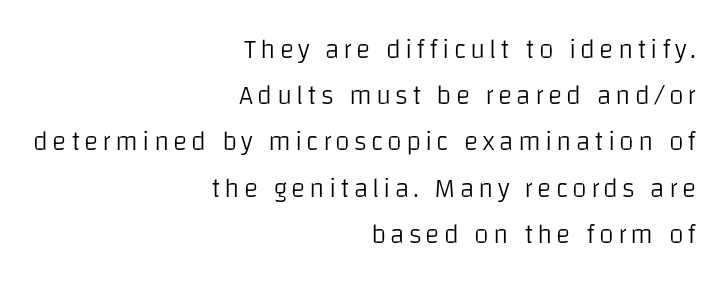
Q: Is the text bold? A: No.
Q: Is the text italic (slanted)? A: No, it is upright.
Q: Is the text underlined? A: No.
Q: How is the paragraph aligned? A: Right-aligned.
